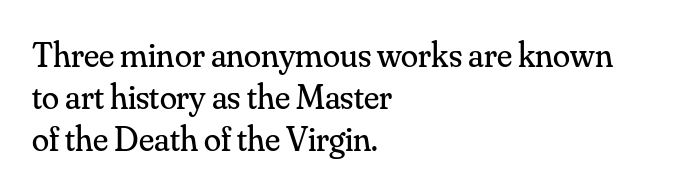
{"serif": "yes", "italic": "no", "bold": "no", "weight": "regular", "width": "normal", "stroke_contrast": "medium", "x_height": "small", "monospaced": "no", "underline": "no", "align": "left", "line_spacing_ratio": 1.2, "letter_spacing": "normal", "letter_spacing_em": 0.0, "glyph_px": 35}
